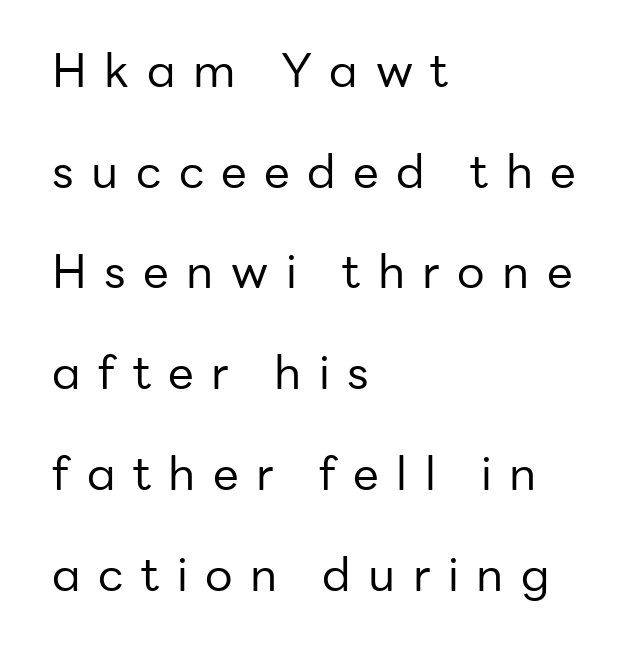
Loosely led — the rows are spread out. The face used here is a sans, in the tradition of grotesques and geometrics. Designer's note — italics off, roman on. Which margin do the lines hug? The left one — the right edge is uneven. These glyphs show unthickened strokes, regular width or finer.
